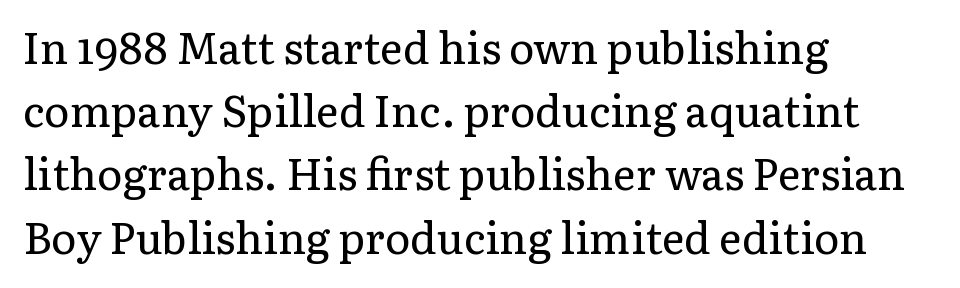
{"serif": "yes", "italic": "no", "bold": "no", "weight": "regular", "width": "normal", "stroke_contrast": "low", "x_height": "medium", "monospaced": "no", "underline": "no", "align": "left", "line_spacing": "normal", "line_spacing_ratio": 1.47, "letter_spacing": "normal", "letter_spacing_em": 0.0, "glyph_px": 43}
